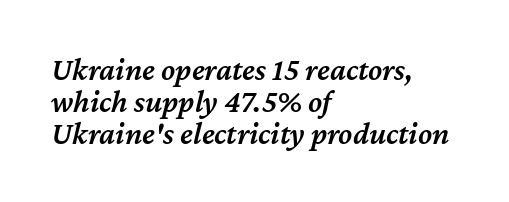
{"italic": "yes", "lean": "right", "slant_degrees": 12, "bold": "semi", "weight": "semibold", "width": "normal", "stroke_contrast": "medium", "x_height": "medium", "monospaced": "no", "underline": "no", "align": "left", "line_spacing": "tight", "line_spacing_ratio": 1.0, "letter_spacing": "normal", "letter_spacing_em": 0.0, "glyph_px": 32}
